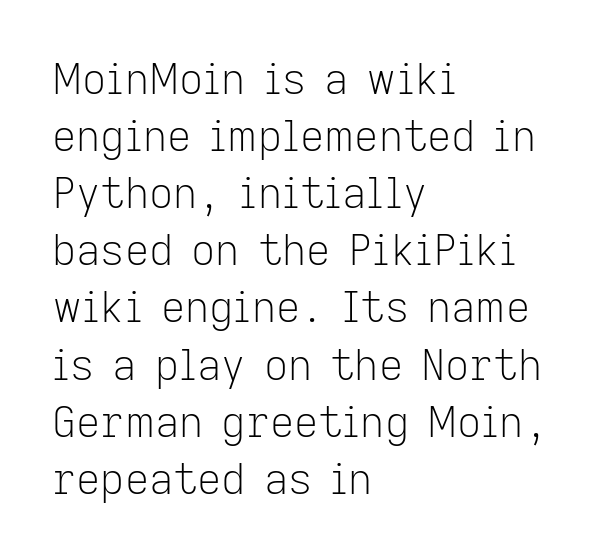
Q: Is the text bold? A: No.
Q: Is the text italic (slanted)? A: No, it is upright.
Q: Is the typeface a serif or a sans-serif typeface? A: Sans-serif.
Q: Is the text underlined? A: No.
Q: How is the paragraph aligned? A: Left-aligned.
Q: Is the spacing between letters normal or unusually wide? A: Normal.
Q: Is the spacing between lines tight, normal or loose? A: Normal.
Q: Width (condensed, normal, or wide)? A: Normal.
Q: Stroke contrast? A: Low.
Q: x-height? A: Medium.
Q: Monospaced? A: No.
